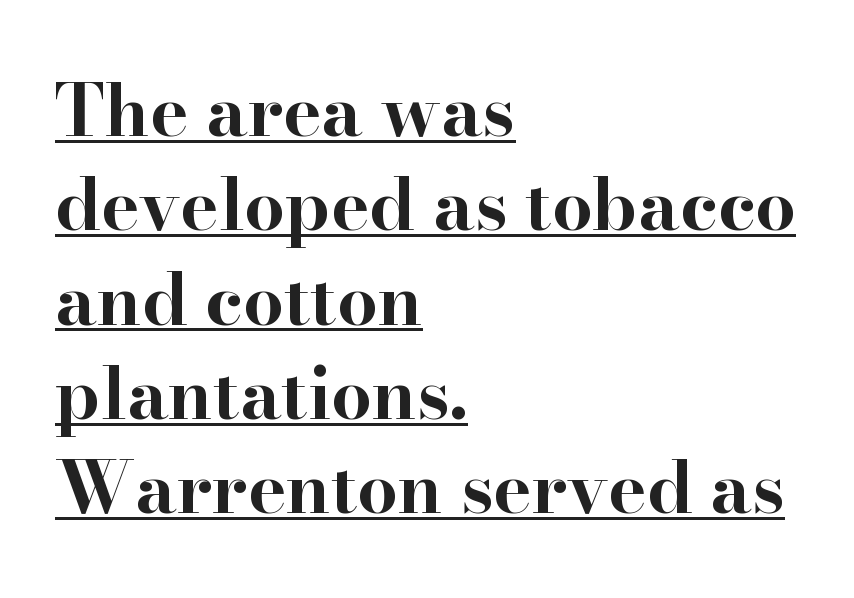
Q: Is the text bold? A: Yes.
Q: Is the text italic (slanted)? A: No, it is upright.
Q: Is the typeface a serif or a sans-serif typeface? A: Serif.
Q: Is the text underlined? A: Yes.
Q: How is the paragraph aligned? A: Left-aligned.
Q: Is the spacing between letters normal or unusually wide? A: Normal.
Q: Is the spacing between lines tight, normal or loose? A: Normal.
Q: Width (condensed, normal, or wide)? A: Wide.
Q: Stroke contrast? A: High.
Q: x-height? A: Small.
Q: Monospaced? A: No.
